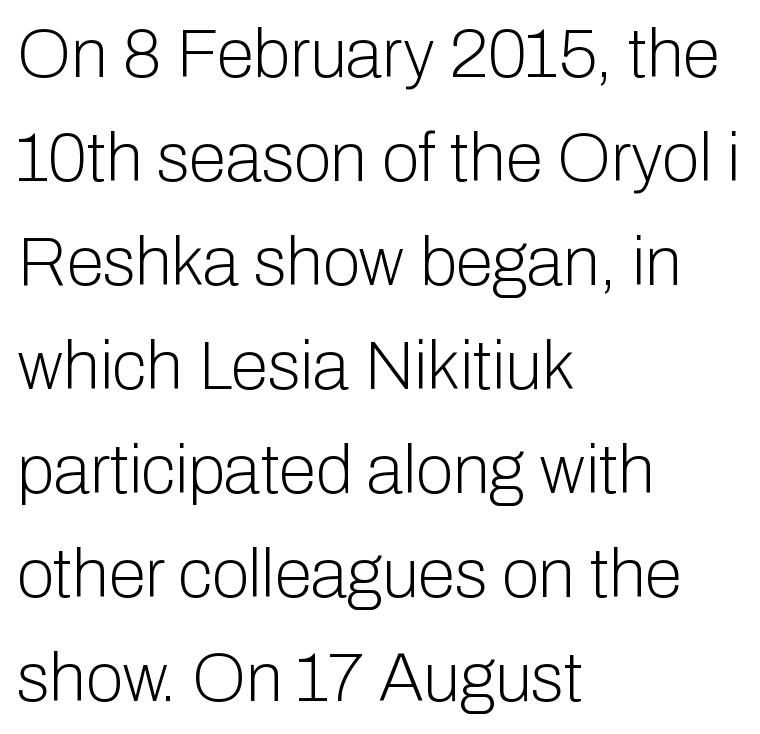
Q: Is the text bold? A: No.
Q: Is the text italic (slanted)? A: No, it is upright.
Q: Is the typeface a serif or a sans-serif typeface? A: Sans-serif.
Q: Is the text underlined? A: No.
Q: How is the paragraph aligned? A: Left-aligned.
Q: Is the spacing between letters normal or unusually wide? A: Normal.
Q: Is the spacing between lines tight, normal or loose? A: Normal.
Q: Width (condensed, normal, or wide)? A: Normal.
Q: Stroke contrast? A: Low.
Q: x-height? A: Medium.
Q: Monospaced? A: No.
